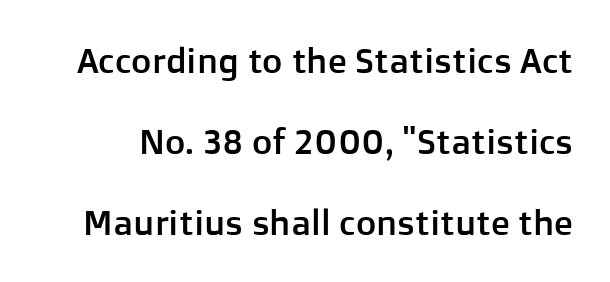
Q: Is the text italic (slanted)? A: No, it is upright.
Q: Is the typeface a serif or a sans-serif typeface? A: Sans-serif.
Q: Is the text underlined? A: No.
Q: Is the spacing between letters normal or unusually wide? A: Normal.
Q: Is the spacing between lines tight, normal or loose? A: Loose.
Q: Width (condensed, normal, or wide)? A: Normal.
Q: Stroke contrast? A: Low.
Q: x-height? A: Medium.
Q: Monospaced? A: No.
